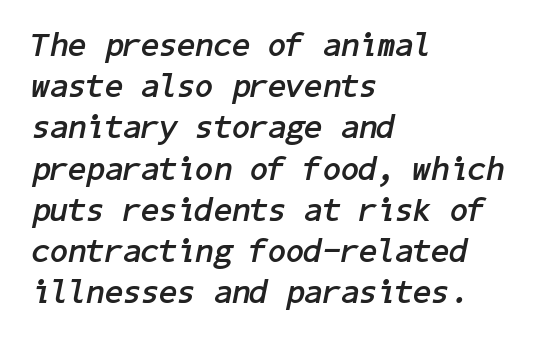
The image shows 33 px semibold type, italic (leaning right); set left-aligned, normal line spacing (1.25x), normal letter spacing, not underlined; low stroke contrast and a medium x-height.
